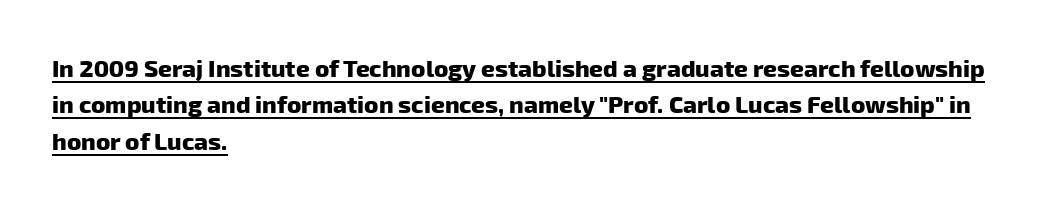
The image shows 24 px bold type; set left-aligned, normal line spacing (1.52x), normal letter spacing, underlined.
